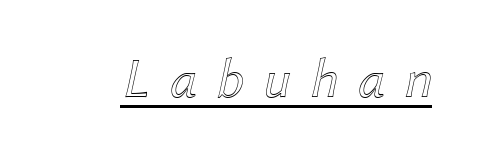
Caption: lettering with a line underneath. A typesetter would call this proportional, since set widths differ per character. Spacing between characters has been opened up far beyond the box default. The face used here has a pronounced slope to its letters.
